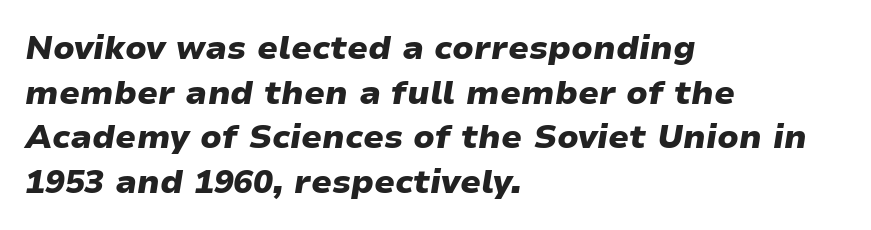
The ragged edge is on the right, which tells us the setting is flush left. Check under the words: just untouched page. These words are printed bold, with thick strokes throughout. Looks like regular typesetting: each glyph gets only the width it needs.
